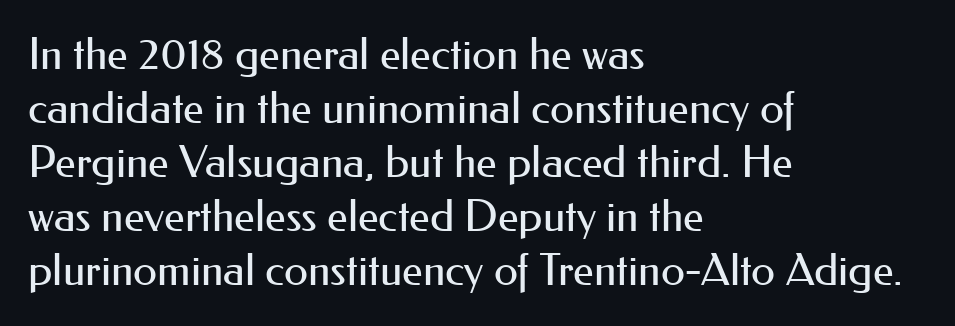
The image shows 44 px regular-weight sans-serif type, upright; set left-aligned, line spacing 1.23x, normal letter spacing, not underlined; medium stroke contrast and a small x-height.
